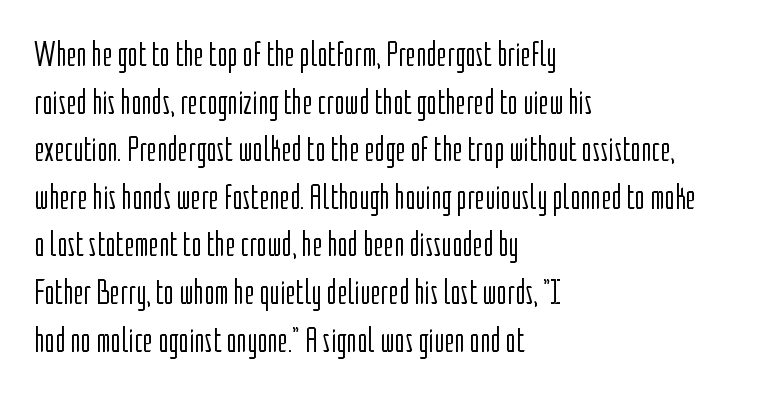
The image shows 35 px light, condensed sans-serif type, upright; set left-aligned, normal line spacing (1.36x), normal letter spacing, not underlined; low stroke contrast and a medium x-height.
